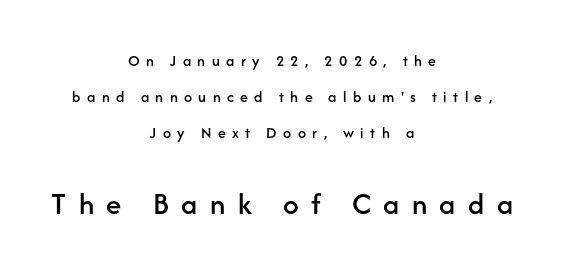
Q: Is the text italic (slanted)? A: No, it is upright.
Q: Is the typeface a serif or a sans-serif typeface? A: Sans-serif.
Q: Is the text underlined? A: No.
Q: How is the paragraph aligned? A: Centered.
Q: Is the spacing between letters normal or unusually wide? A: Unusually wide.
Q: Is the spacing between lines tight, normal or loose? A: Loose.
Q: Which block of text is set in a larger size, the first (top) or the second (bottom)? A: The second (bottom) one.
Q: Width (condensed, normal, or wide)? A: Normal.
Q: Stroke contrast? A: Low.
Q: x-height? A: Medium.
Q: Monospaced? A: No.
